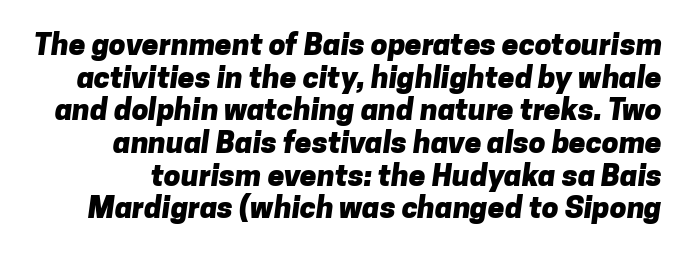
The image shows 30 px heavy sans-serif type; set tight line spacing (1.09x), normal letter spacing, not underlined; low stroke contrast and a medium x-height.
